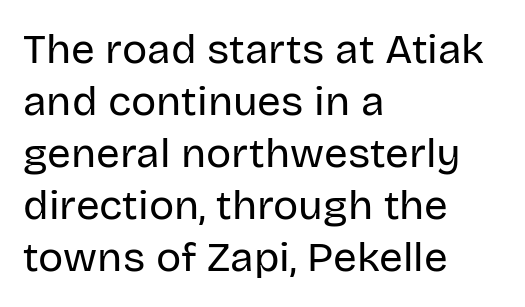
The image shows 42 px regular-weight sans-serif type, upright; set left-aligned, line spacing 1.24x, normal letter spacing, not underlined; low stroke contrast and a large x-height.
